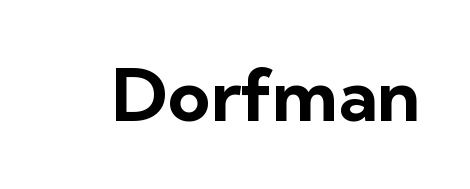
The image shows 73 px bold sans-serif type, upright; set normal letter spacing, not underlined; low stroke contrast and a medium x-height.
